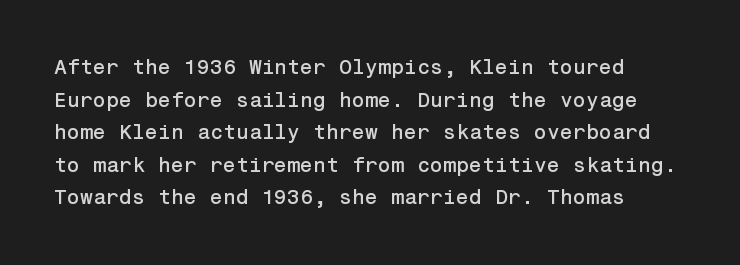
Only glyphs here, with clear space below each row. No extra tracking has been applied to these lines. Vertical spacing — default. Does the lettering tilt? It doesn't — this is upright.
